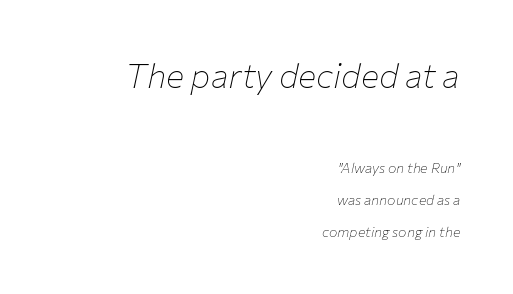
Q: Is the text bold? A: No.
Q: Is the text italic (slanted)? A: Yes, it leans right by about 12 degrees.
Q: Is the text underlined? A: No.
Q: How is the paragraph aligned? A: Right-aligned.
Q: Is the spacing between letters normal or unusually wide? A: Normal.
Q: Is the spacing between lines tight, normal or loose? A: Loose.
Q: Which block of text is set in a larger size, the first (top) or the second (bottom)? A: The first (top) one.
Q: Width (condensed, normal, or wide)? A: Normal.
Q: Stroke contrast? A: Low.
Q: x-height? A: Medium.
Q: Monospaced? A: No.
